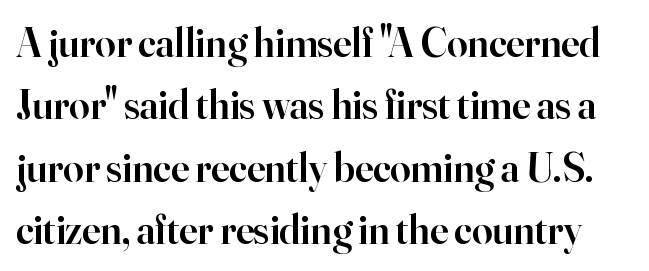
Q: Is the text bold? A: Semi-bold.
Q: Is the text italic (slanted)? A: No, it is upright.
Q: Is the typeface a serif or a sans-serif typeface? A: Serif.
Q: Is the text underlined? A: No.
Q: Is the spacing between letters normal or unusually wide? A: Normal.
Q: Is the spacing between lines tight, normal or loose? A: Normal.
Q: Width (condensed, normal, or wide)? A: Normal.
Q: Stroke contrast? A: High.
Q: x-height? A: Small.
Q: Monospaced? A: No.
